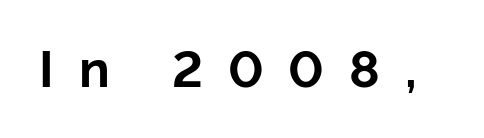
{"serif": "no", "italic": "no", "bold": "yes", "weight": "bold", "width": "normal", "stroke_contrast": "low", "x_height": "medium", "monospaced": "no", "underline": "no", "letter_spacing": "wide", "letter_spacing_em": 0.49, "glyph_px": 51}
